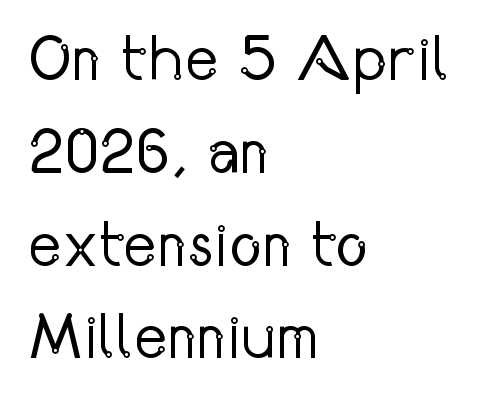
The image shows 64 px regular-weight, condensed sans-serif type, upright; set left-aligned, normal line spacing (1.45x), normal letter spacing, not underlined; low stroke contrast and a medium x-height.
